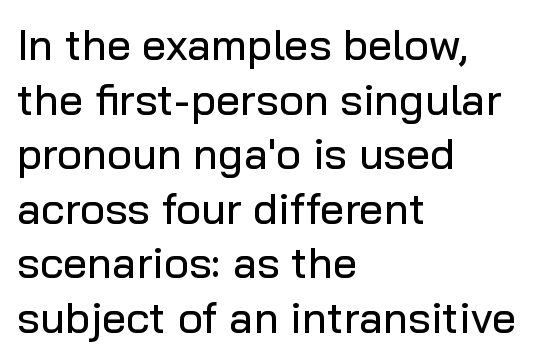
The passage shown is typed in a proportional face where columns would drift. This is roman type, the default non-slanted kind. Nothing unusual about the tracking: characters are spaced as the font intends. Regarding serifs, this sample does without them. Words float on clear page, feet unadorned. The lines in this sample share a left origin and differ only in where they stop.
